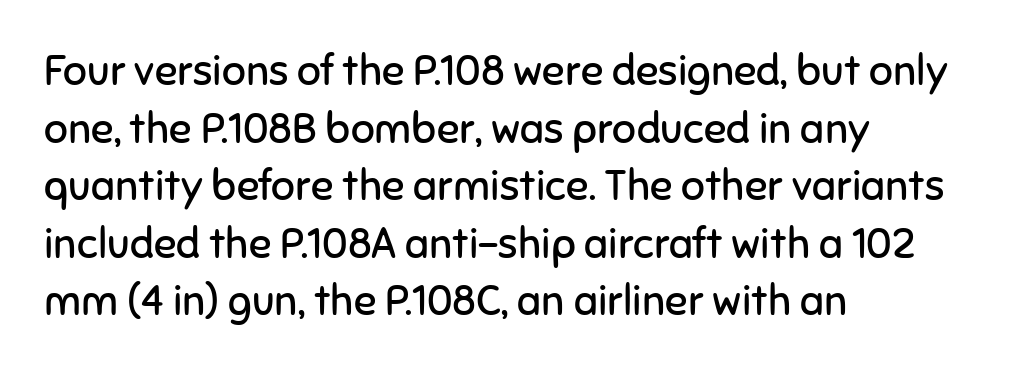
The image shows 42 px regular-weight sans-serif type, upright; set left-aligned, normal line spacing (1.37x), normal letter spacing, not underlined; low stroke contrast and a medium x-height.
